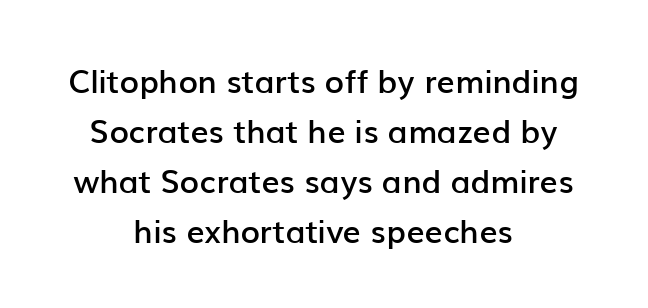
Q: Is the text bold? A: Semi-bold.
Q: Is the text italic (slanted)? A: No, it is upright.
Q: Is the typeface a serif or a sans-serif typeface? A: Sans-serif.
Q: Is the text underlined? A: No.
Q: How is the paragraph aligned? A: Centered.
Q: Is the spacing between letters normal or unusually wide? A: Normal.
Q: Is the spacing between lines tight, normal or loose? A: Normal.
Q: Width (condensed, normal, or wide)? A: Normal.
Q: Stroke contrast? A: Low.
Q: x-height? A: Medium.
Q: Monospaced? A: No.
